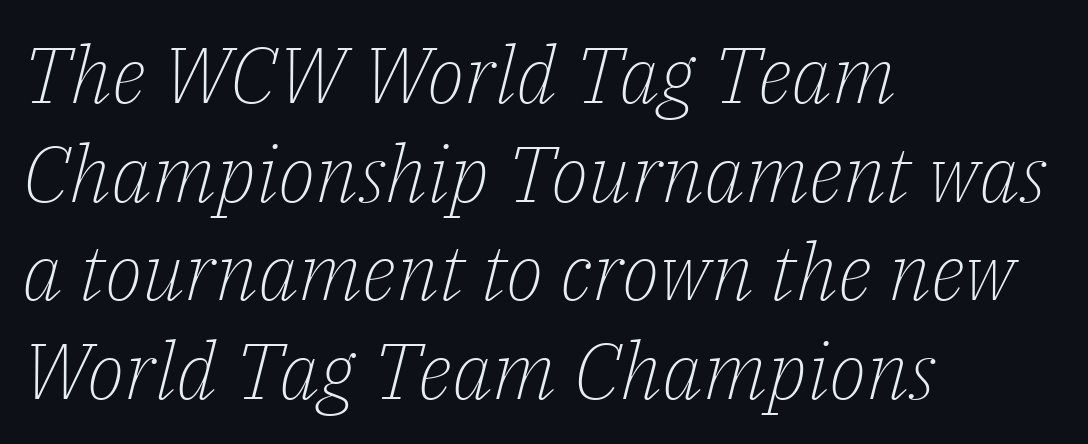
{"serif": "yes", "italic": "yes", "lean": "right", "slant_degrees": 14, "bold": "no", "weight": "light", "width": "normal", "stroke_contrast": "low", "x_height": "medium", "monospaced": "no", "underline": "no", "align": "left", "line_spacing": "normal", "line_spacing_ratio": 1.25, "letter_spacing": "normal", "letter_spacing_em": 0.0, "glyph_px": 79}
